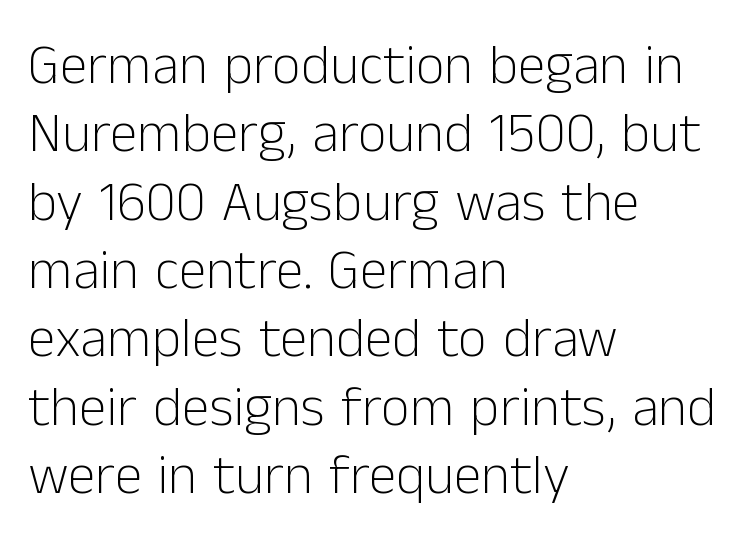
{"serif": "no", "italic": "no", "bold": "no", "weight": "light", "width": "normal", "stroke_contrast": "low", "x_height": "medium", "monospaced": "no", "underline": "no", "align": "left", "line_spacing_ratio": 1.22, "letter_spacing": "normal", "letter_spacing_em": 0.0, "glyph_px": 56}
